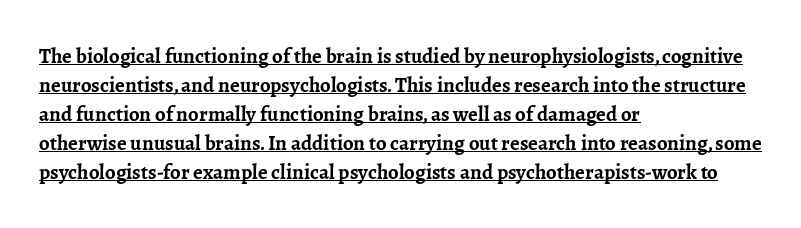
Each line of the rendering has a horizontal stroke beneath the glyphs. A typesetter would mark this as roman, not italic. The characters look thick and weighty, a clear bold. Nothing unusual about the tracking: characters are spaced as the font intends.
